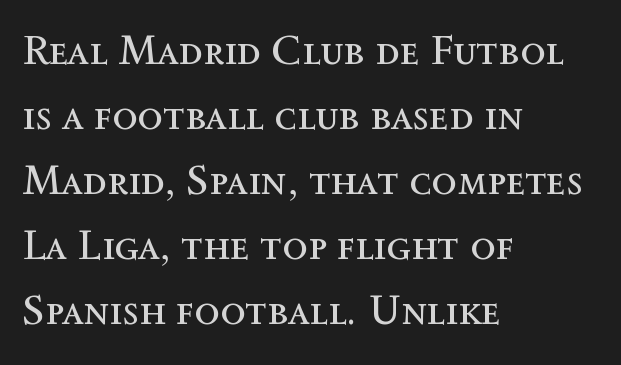
{"italic": "no", "bold": "no", "weight": "regular", "width": "normal", "x_height": "medium", "monospaced": "no", "underline": "no", "align": "left", "line_spacing": "normal", "line_spacing_ratio": 1.55, "letter_spacing": "normal", "letter_spacing_em": 0.0, "glyph_px": 42}
